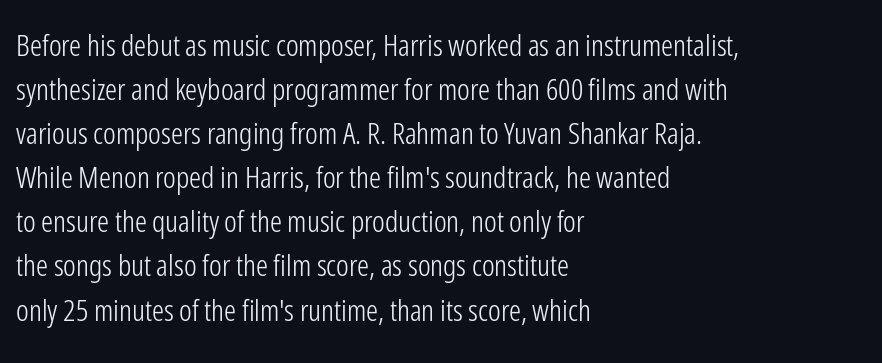
The image shows 30 px light, condensed sans-serif type, upright; set left-aligned, normal line spacing (1.47x), normal letter spacing, not underlined; low stroke contrast and a medium x-height.
